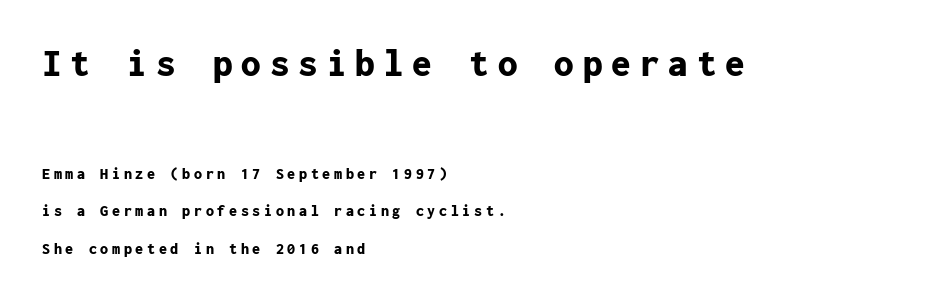
The image shows 39 px bold sans-serif type, upright, monospaced; set left-aligned, loose line spacing (2.35x), unusually wide letter spacing (+0.23 em), not underlined; the first (top) block is 2.44x larger; low stroke contrast and a medium x-height.
